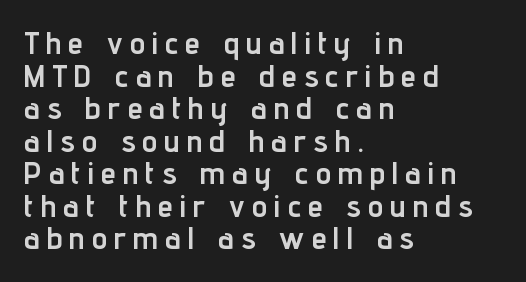
Line spacing here is tight. The glyphs have the mass of a bold cut. Looks like regular typesetting: each glyph gets only the width it needs. What stands out about the letter spacing? Its width — letters are far apart.
